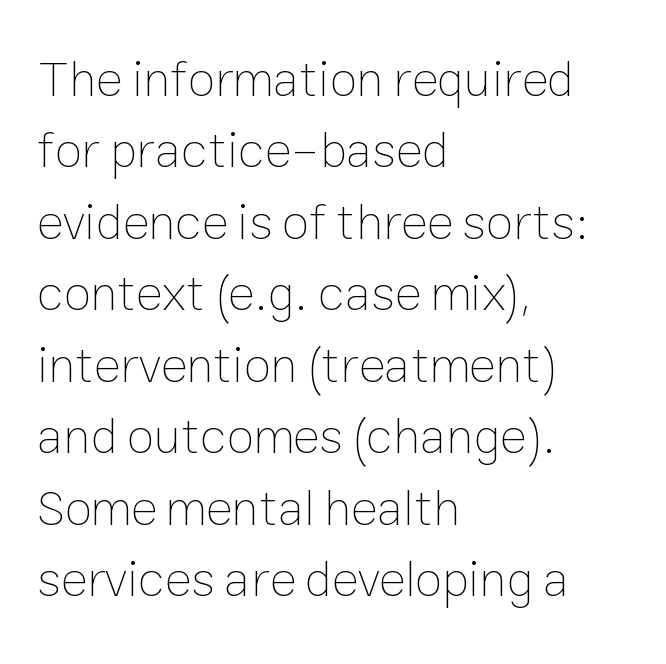
{"italic": "no", "bold": "no", "weight": "thin", "width": "normal", "stroke_contrast": "low", "x_height": "medium", "monospaced": "no", "underline": "no", "align": "left", "line_spacing": "normal", "line_spacing_ratio": 1.43, "letter_spacing": "normal", "letter_spacing_em": 0.0, "glyph_px": 50}
